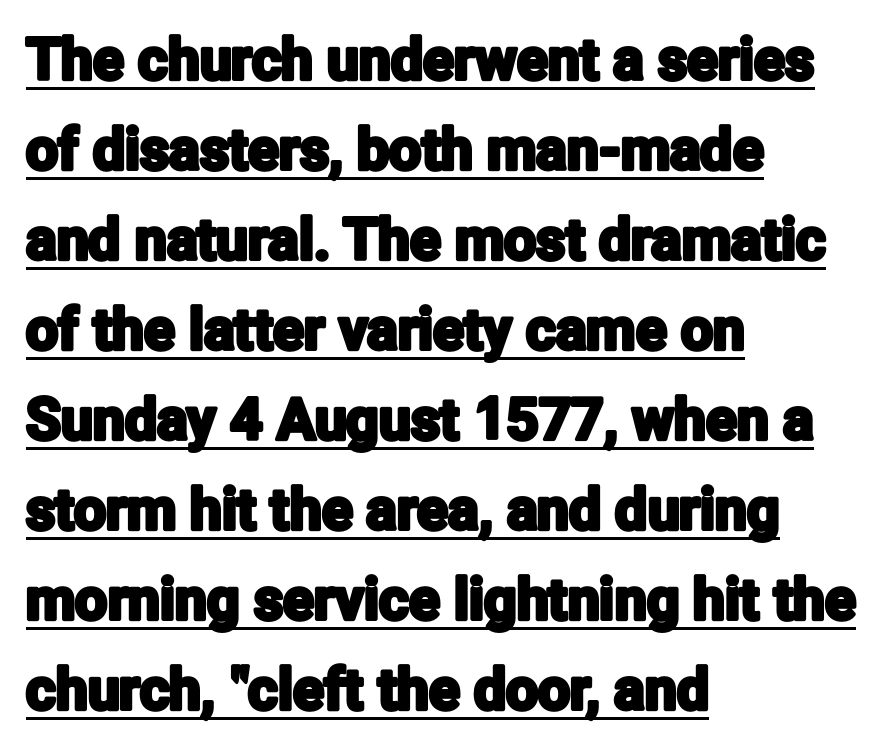
The image shows 57 px condensed sans-serif type, upright; set left-aligned, normal line spacing (1.58x), normal letter spacing, underlined; low stroke contrast and a medium x-height.
